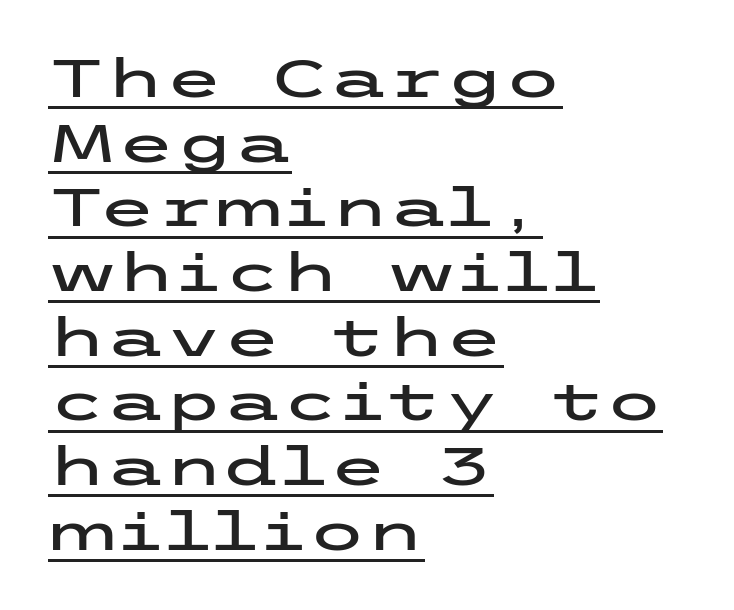
The image shows 53 px wide sans-serif type, upright; set left-aligned, line spacing 1.22x, normal letter spacing, underlined; low stroke contrast and a medium x-height.
